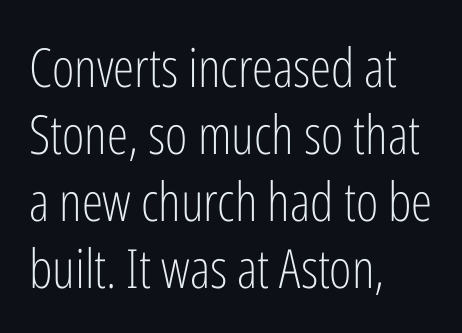
{"serif": "no", "italic": "no", "bold": "no", "weight": "light", "width": "condensed", "stroke_contrast": "low", "x_height": "medium", "monospaced": "no", "underline": "no", "align": "left", "line_spacing_ratio": 1.24, "letter_spacing": "normal", "letter_spacing_em": 0.0, "glyph_px": 54}
